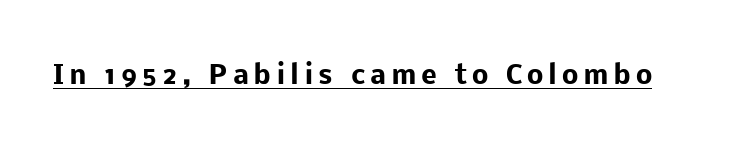
Q: Is the text bold? A: Yes.
Q: Is the text italic (slanted)? A: No, it is upright.
Q: Is the text underlined? A: Yes.
